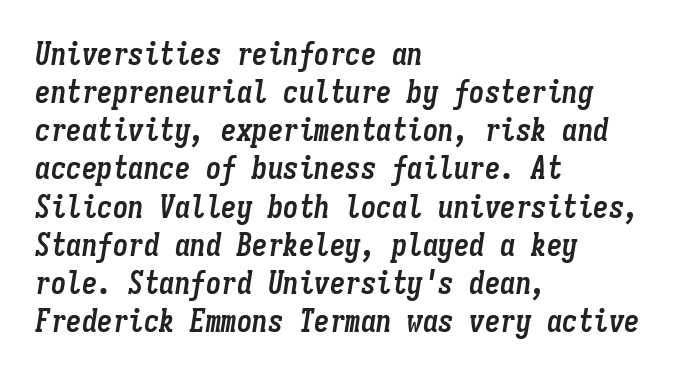
{"italic": "yes", "lean": "right", "slant_degrees": 9, "bold": "yes", "weight": "semibold", "width": "condensed", "stroke_contrast": "low", "x_height": "medium", "monospaced": "yes", "underline": "no", "align": "left", "line_spacing_ratio": 1.23, "letter_spacing": "normal", "letter_spacing_em": 0.0, "glyph_px": 31}
